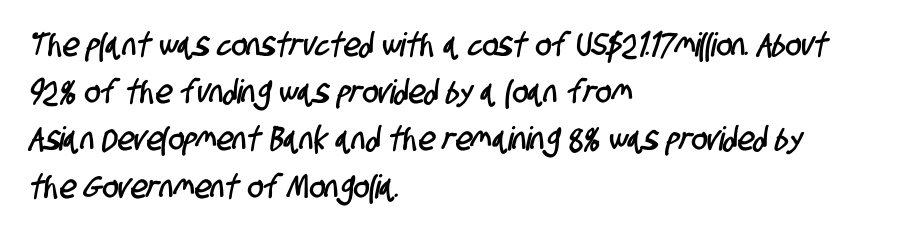
{"serif": "no", "width": "condensed", "stroke_contrast": "low", "x_height": "large", "monospaced": "no", "underline": "no", "align": "left", "line_spacing": "normal", "line_spacing_ratio": 1.43, "letter_spacing": "normal", "letter_spacing_em": 0.0, "glyph_px": 33}
